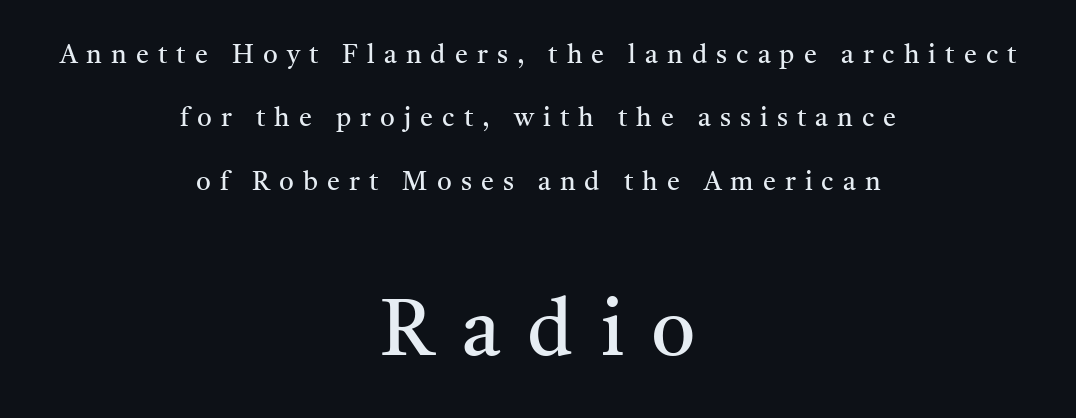
{"serif": "yes", "italic": "no", "bold": "no", "weight": "regular", "width": "normal", "stroke_contrast": "medium", "x_height": "medium", "monospaced": "no", "underline": "no", "align": "center", "line_spacing": "loose", "line_spacing_ratio": 2.44, "letter_spacing": "wide", "letter_spacing_em": 0.35, "larger_block": "second", "size_ratio": 3.0, "glyph_px": 78}
